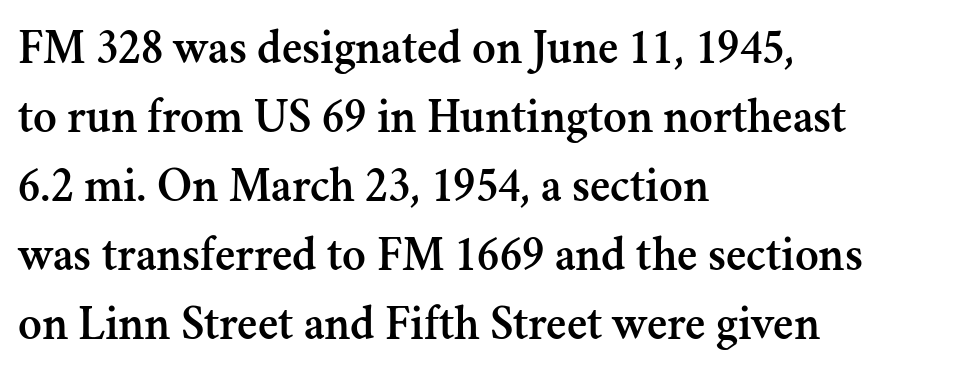
Line starts are locked; line ends wander. The type is set solid horizontally, with unmodified tracking. Here the designer chose a conventional face with non-uniform glyph widths. The specimen reads as upright at a glance. Normally led — the rows are evenly, conventionally spaced.
